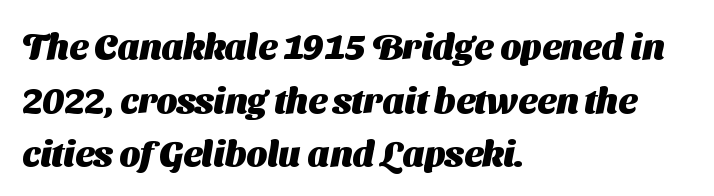
The image shows 36 px heavy sans-serif type; set left-aligned, normal line spacing (1.49x), normal letter spacing, not underlined; medium stroke contrast and a medium x-height.
